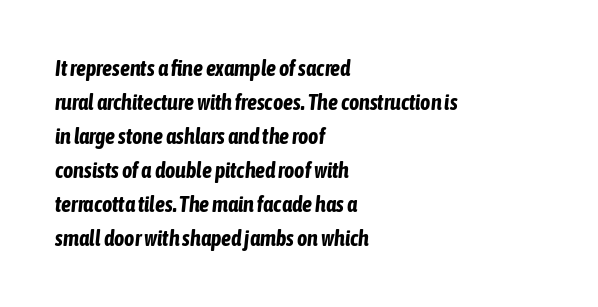
Q: Is the text bold? A: Yes.
Q: Is the text italic (slanted)? A: Yes, it leans right by about 6 degrees.
Q: Is the text underlined? A: No.
Q: How is the paragraph aligned? A: Left-aligned.
Q: Is the spacing between letters normal or unusually wide? A: Normal.
Q: Is the spacing between lines tight, normal or loose? A: Normal.
